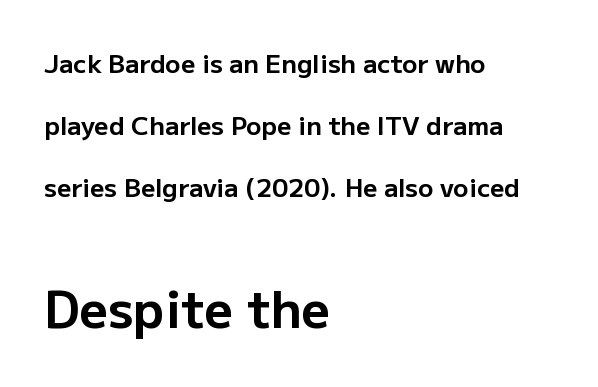
The image shows 50 px bold sans-serif type, upright; set left-aligned, loose line spacing (2.48x), normal letter spacing, not underlined; the second (bottom) block is 2.0x larger; low stroke contrast and a medium x-height.
